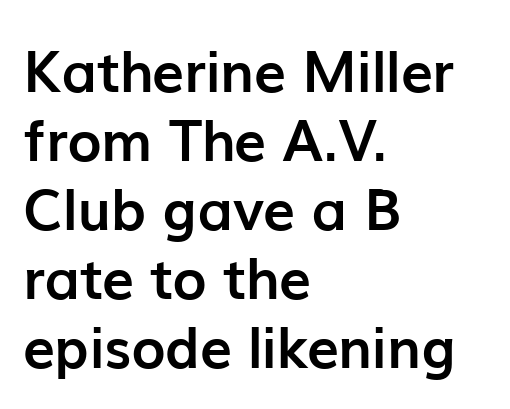
{"serif": "no", "italic": "no", "bold": "yes", "weight": "semibold", "width": "normal", "stroke_contrast": "low", "x_height": "medium", "monospaced": "no", "underline": "no", "align": "left", "line_spacing_ratio": 1.21, "letter_spacing": "normal", "letter_spacing_em": 0.0, "glyph_px": 57}
